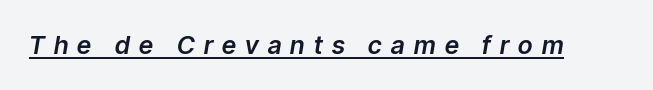
The image shows 25 px text type, italic (leaning right); set unusually wide letter spacing (+0.37 em), underlined.
